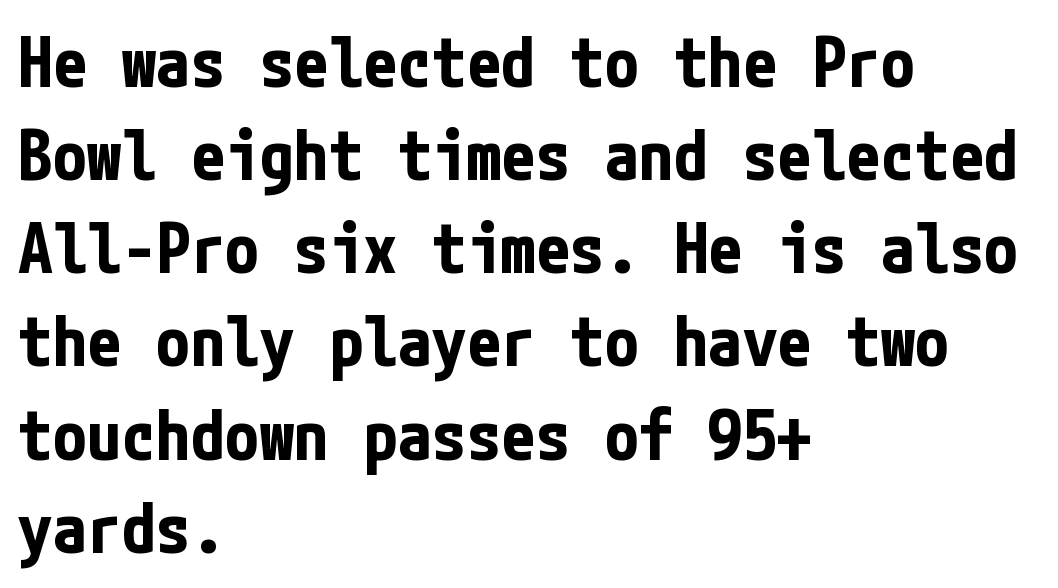
{"serif": "no", "italic": "no", "bold": "yes", "weight": "bold", "width": "condensed", "stroke_contrast": "low", "x_height": "medium", "underline": "no", "align": "left", "line_spacing": "normal", "line_spacing_ratio": 1.35, "letter_spacing": "normal", "letter_spacing_em": 0.0, "glyph_px": 69}
